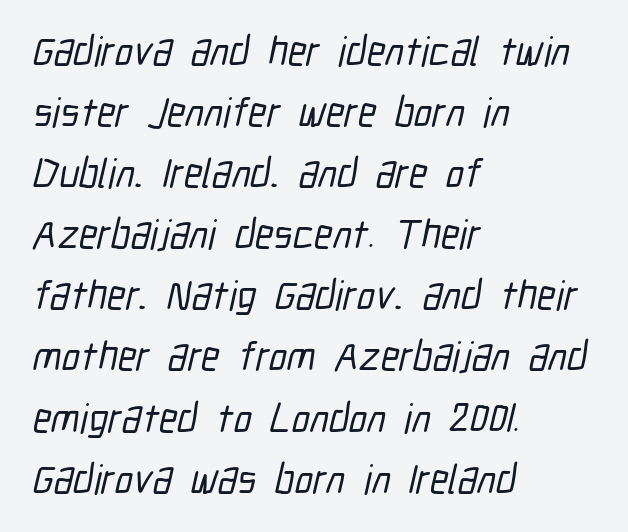
Q: Is the typeface a serif or a sans-serif typeface? A: Sans-serif.
Q: Is the text underlined? A: No.
Q: How is the paragraph aligned? A: Left-aligned.
Q: Is the spacing between letters normal or unusually wide? A: Normal.
Q: Is the spacing between lines tight, normal or loose? A: Normal.
Q: Width (condensed, normal, or wide)? A: Condensed.
Q: Stroke contrast? A: Low.
Q: x-height? A: Medium.
Q: Monospaced? A: No.
